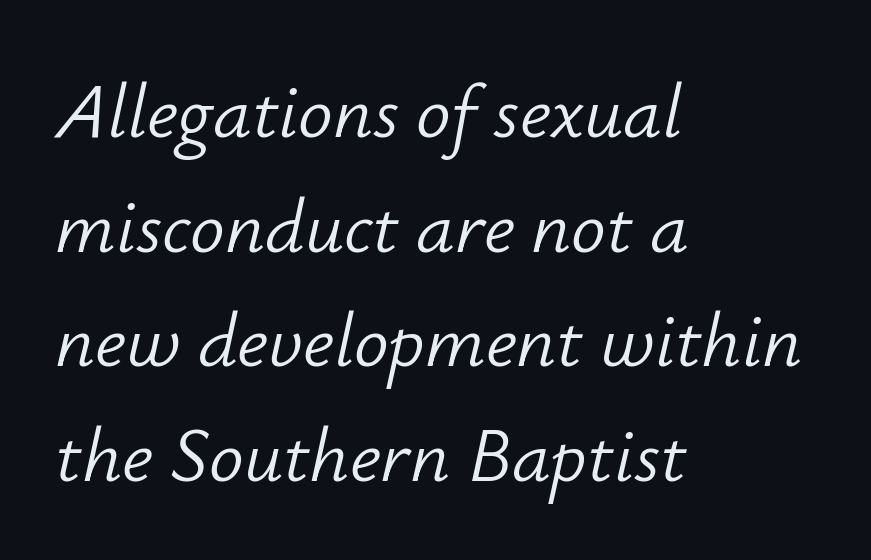
{"italic": "yes", "lean": "right", "slant_degrees": 12, "bold": "no", "weight": "light", "width": "normal", "stroke_contrast": "low", "x_height": "small", "monospaced": "no", "underline": "no", "align": "left", "line_spacing": "normal", "line_spacing_ratio": 1.49, "letter_spacing": "normal", "letter_spacing_em": 0.0, "glyph_px": 77}
